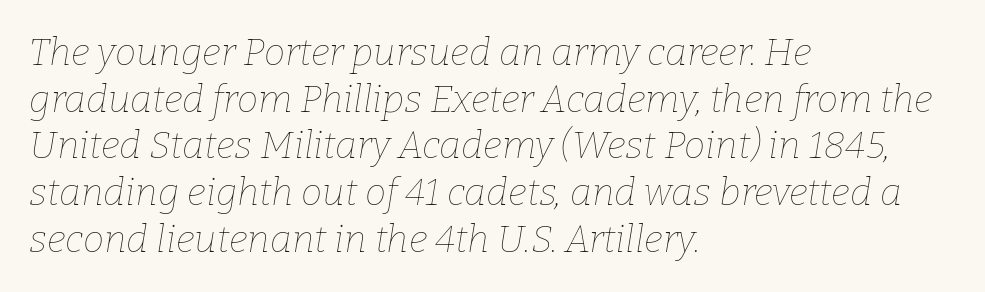
{"italic": "yes", "lean": "right", "slant_degrees": 9, "bold": "no", "weight": "thin", "width": "normal", "stroke_contrast": "low", "x_height": "medium", "monospaced": "no", "underline": "no", "align": "left", "line_spacing_ratio": 1.23, "letter_spacing": "normal", "letter_spacing_em": 0.0, "glyph_px": 38}
